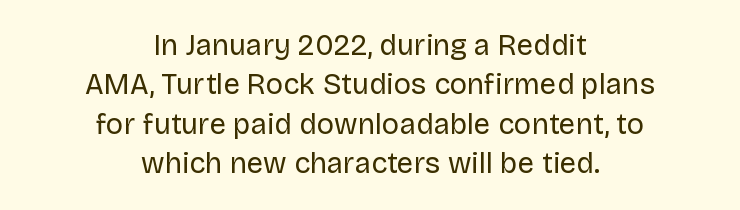
{"serif": "no", "italic": "no", "bold": "no", "weight": "regular", "width": "normal", "stroke_contrast": "low", "x_height": "large", "monospaced": "no", "underline": "no", "align": "center", "line_spacing": "normal", "line_spacing_ratio": 1.36, "letter_spacing": "normal", "letter_spacing_em": 0.0, "glyph_px": 29}
